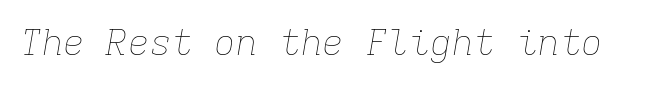
{"italic": "yes", "lean": "right", "slant_degrees": 9, "bold": "no", "weight": "thin", "width": "normal", "stroke_contrast": "low", "x_height": "medium", "monospaced": "yes", "underline": "no", "letter_spacing": "normal", "letter_spacing_em": 0.0, "glyph_px": 36}
